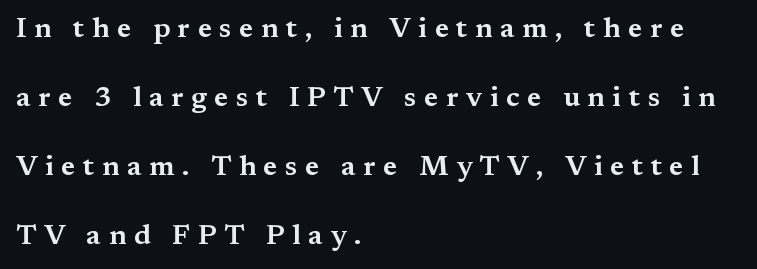
{"serif": "yes", "italic": "no", "width": "wide", "stroke_contrast": "medium", "x_height": "medium", "monospaced": "no", "underline": "no", "align": "left", "line_spacing": "loose", "line_spacing_ratio": 2.47, "letter_spacing": "wide", "letter_spacing_em": 0.27, "glyph_px": 28}
